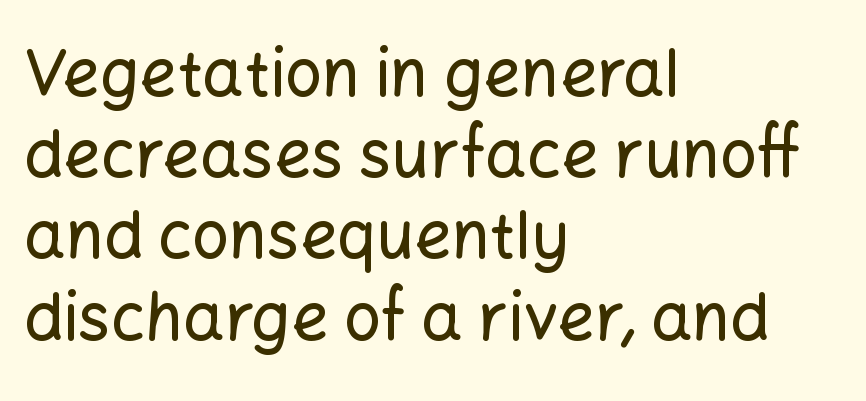
{"serif": "no", "italic": "no", "width": "normal", "stroke_contrast": "low", "x_height": "medium", "monospaced": "no", "underline": "no", "align": "left", "line_spacing": "normal", "line_spacing_ratio": 1.25, "letter_spacing": "normal", "letter_spacing_em": 0.0, "glyph_px": 65}
